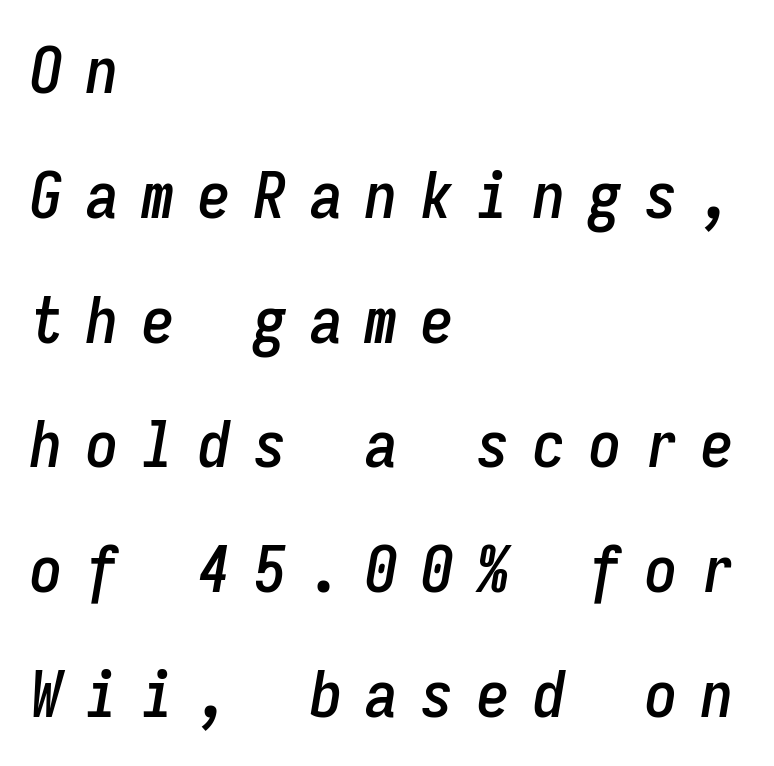
Tall strokes in this sample are angled rather than plumb. What's the leading like? Stretched, with rows far apart. Leftover space on each line is placed entirely after the last word. Display-style spreading of the glyphs; the letterfit is very open. Letters rest on an invisible, unmarked baseline.
